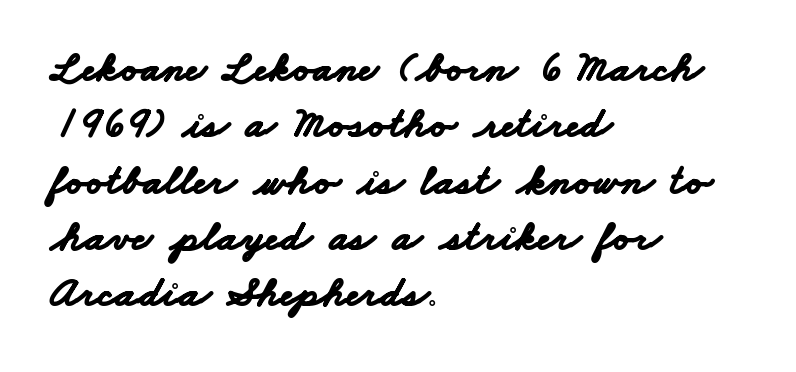
You'd pick this weight for a headline — it's a proper bold. In terms of letterform style, serifs are entirely absent. The paragraph shown leans on its left margin. Do the characters align in a grid? No, the font is proportional.
